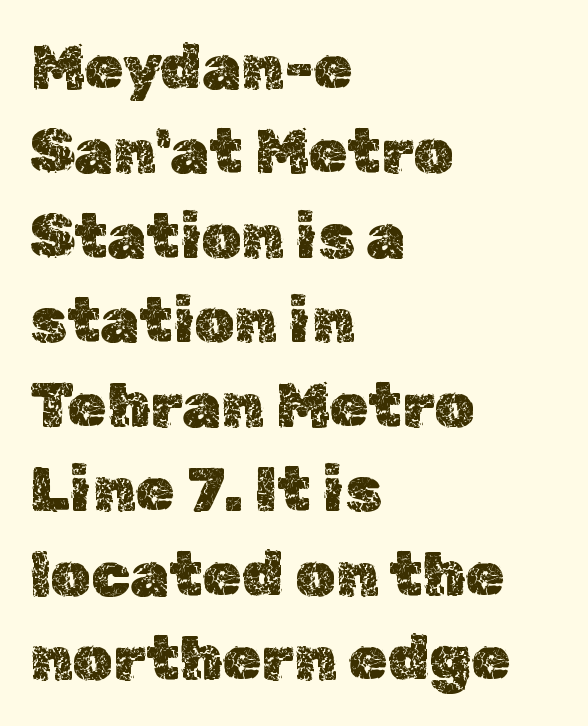
In terms of posture, this sample is upright. Default kerning and tracking; the words read as compact shapes. These lines sit exactly where default settings would place them. Each letter keeps its own natural width here, so spacing adapts to shape. Only glyphs here, with clear space below each row. The rag falls on the right side of this text block.
